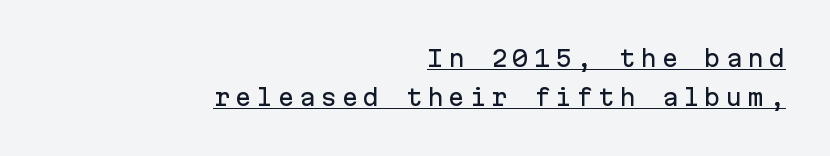
Q: Is the text italic (slanted)? A: No, it is upright.
Q: Is the text underlined? A: Yes.
Q: How is the paragraph aligned? A: Right-aligned.
Q: Is the spacing between letters normal or unusually wide? A: Unusually wide.
